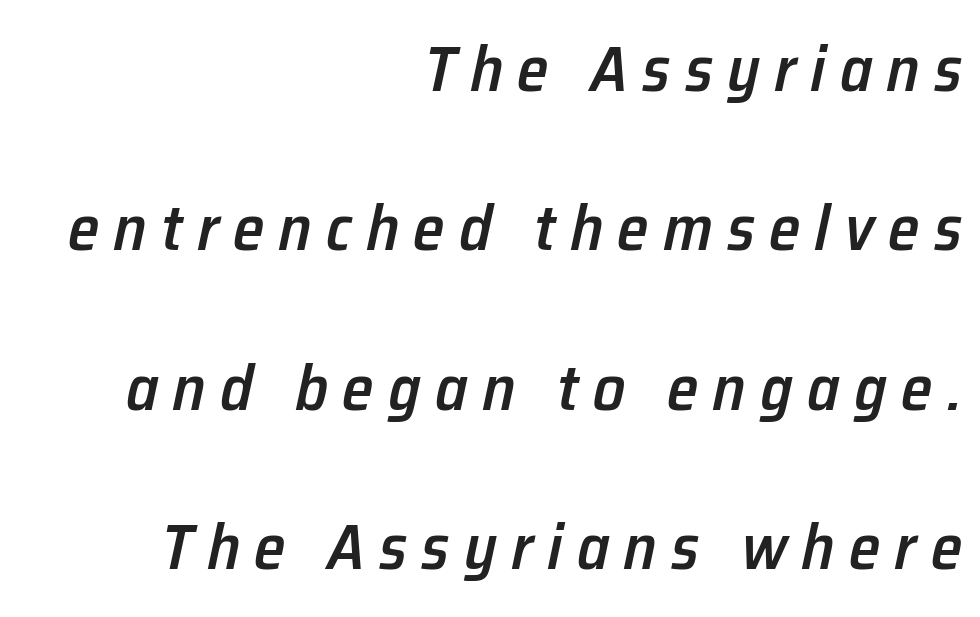
The image shows 64 px semibold type, italic (leaning right); set right-aligned, loose line spacing (2.49x), unusually wide letter spacing (+0.22 em), not underlined; low stroke contrast and a medium x-height.
